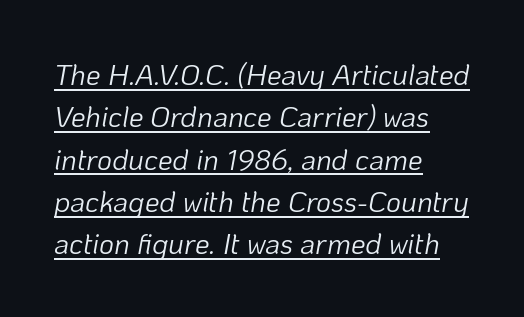
{"italic": "yes", "lean": "right", "slant_degrees": 10, "bold": "no", "weight": "light", "width": "normal", "stroke_contrast": "low", "x_height": "medium", "monospaced": "no", "underline": "yes", "align": "left", "line_spacing": "normal", "line_spacing_ratio": 1.46, "letter_spacing": "normal", "letter_spacing_em": 0.0, "glyph_px": 29}
